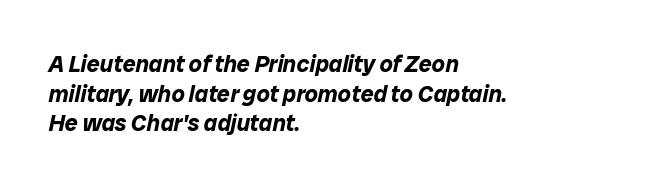
{"italic": "yes", "lean": "right", "slant_degrees": 12, "bold": "yes", "underline": "no", "align": "left", "line_spacing": "normal", "line_spacing_ratio": 1.29, "letter_spacing": "normal", "letter_spacing_em": 0.0, "glyph_px": 23}
